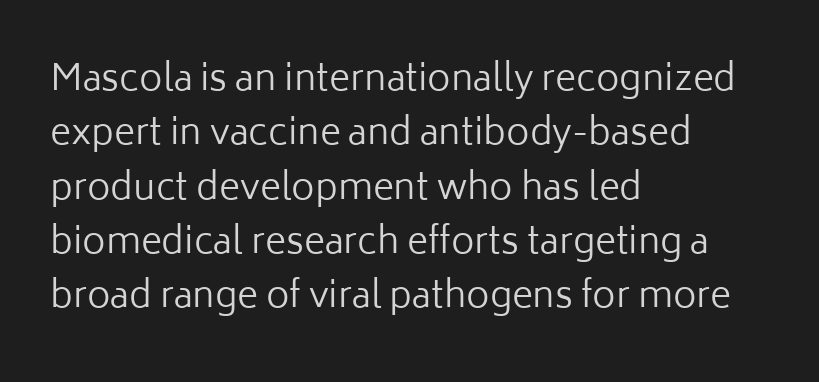
{"serif": "no", "italic": "no", "bold": "no", "weight": "regular", "width": "normal", "stroke_contrast": "low", "x_height": "medium", "monospaced": "no", "underline": "no", "align": "left", "line_spacing": "normal", "line_spacing_ratio": 1.51, "letter_spacing": "normal", "letter_spacing_em": 0.0, "glyph_px": 36}
